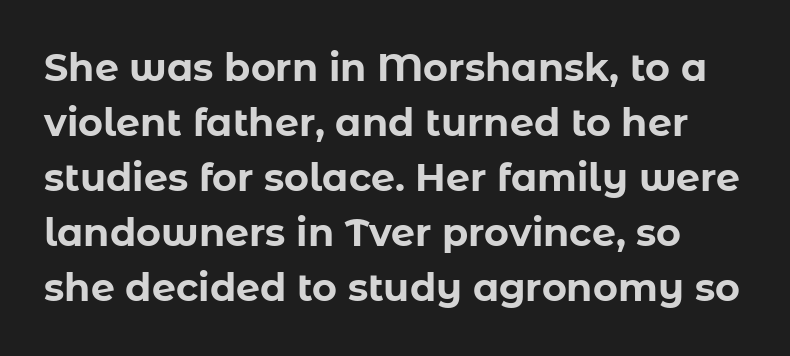
Q: Is the text bold? A: Yes.
Q: Is the text italic (slanted)? A: No, it is upright.
Q: Is the typeface a serif or a sans-serif typeface? A: Sans-serif.
Q: Is the text underlined? A: No.
Q: Is the spacing between letters normal or unusually wide? A: Normal.
Q: Is the spacing between lines tight, normal or loose? A: Normal.
Q: Width (condensed, normal, or wide)? A: Normal.
Q: Stroke contrast? A: Low.
Q: x-height? A: Medium.
Q: Monospaced? A: No.
